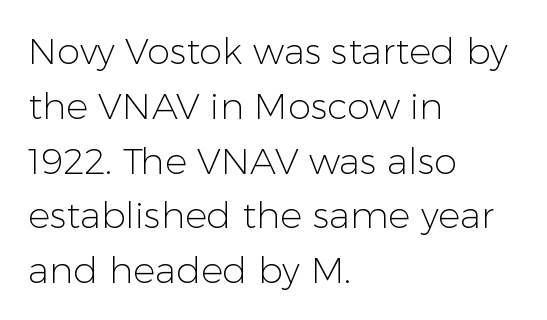
The image shows 37 px light sans-serif type, upright; set left-aligned, normal line spacing (1.48x), normal letter spacing, not underlined; low stroke contrast and a medium x-height.
